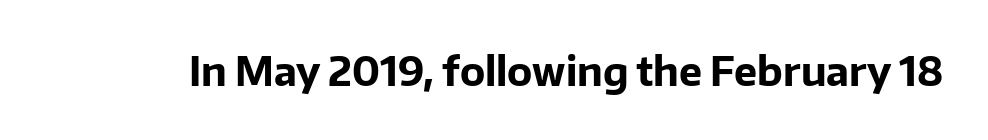
The face used here is rendered with its standard letterfit. Only glyphs here, with clear space below each row. Is this a fixed-width face? No — the glyphs have proportional, varying widths. Ordinary non-slanted type is in use. Thick stems and heavy bowls — unmistakably bold. The type family on display is of the sans-serif kind.
